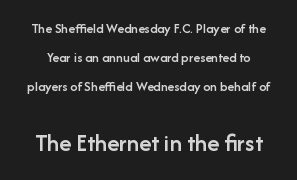
The image shows 25 px text type, upright; set loose line spacing (2.08x), normal letter spacing, not underlined; the second (bottom) block is 1.79x larger.
